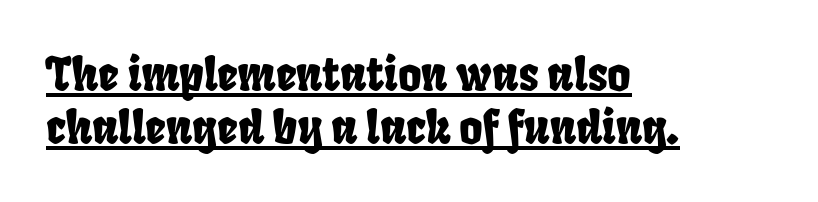
The image shows 45 px condensed sans-serif type; set left-aligned, line spacing 1.17x, normal letter spacing, underlined; low stroke contrast and a large x-height.
